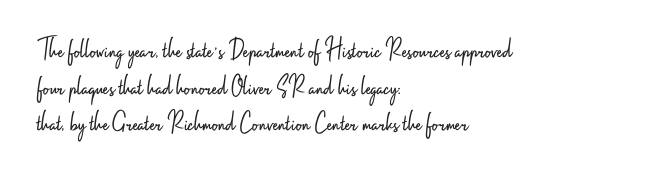
{"serif": "no", "bold": "no", "weight": "light", "width": "condensed", "stroke_contrast": "low", "x_height": "small", "monospaced": "no", "underline": "no", "align": "left", "line_spacing": "normal", "line_spacing_ratio": 1.26, "letter_spacing": "normal", "letter_spacing_em": 0.0, "glyph_px": 29}
